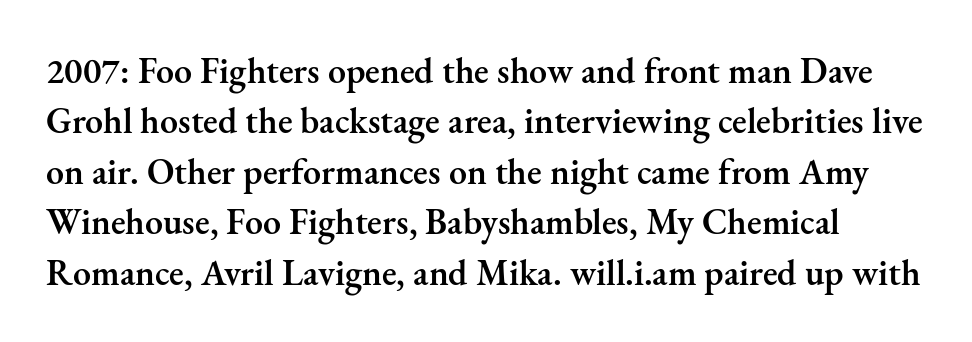
{"serif": "yes", "italic": "no", "bold": "semi", "weight": "semibold", "width": "normal", "stroke_contrast": "medium", "x_height": "small", "monospaced": "no", "underline": "no", "line_spacing": "normal", "line_spacing_ratio": 1.4, "letter_spacing": "normal", "letter_spacing_em": 0.0, "glyph_px": 36}
